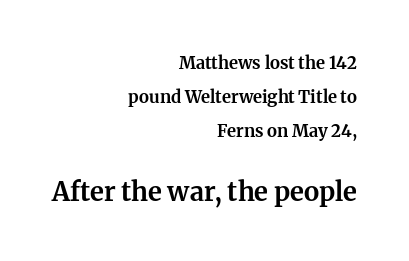
The image shows 26 px bold type, upright; set right-aligned, loose line spacing (2.0x), normal letter spacing, not underlined; the second (bottom) block is 1.53x larger.
